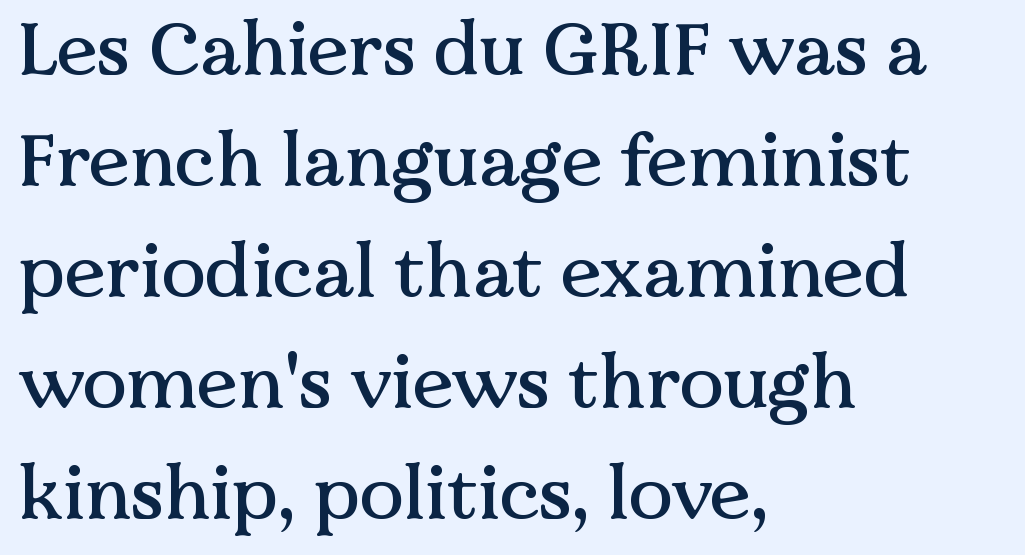
Q: Is the text italic (slanted)? A: No, it is upright.
Q: Is the typeface a serif or a sans-serif typeface? A: Serif.
Q: Is the text underlined? A: No.
Q: How is the paragraph aligned? A: Left-aligned.
Q: Is the spacing between letters normal or unusually wide? A: Normal.
Q: Is the spacing between lines tight, normal or loose? A: Normal.
Q: Width (condensed, normal, or wide)? A: Normal.
Q: Stroke contrast? A: Medium.
Q: x-height? A: Medium.
Q: Monospaced? A: No.
